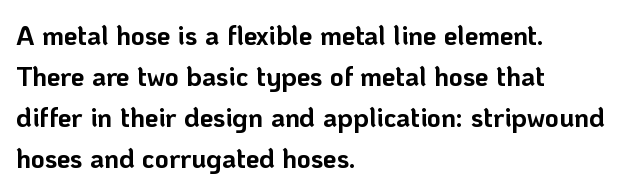
Q: Is the text bold? A: Yes.
Q: Is the text italic (slanted)? A: No, it is upright.
Q: Is the text underlined? A: No.
Q: How is the paragraph aligned? A: Left-aligned.
Q: Is the spacing between letters normal or unusually wide? A: Normal.
Q: Is the spacing between lines tight, normal or loose? A: Normal.
